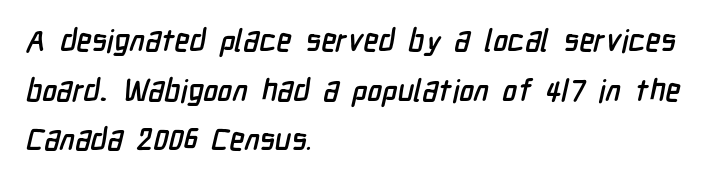
Compared with typical paragraphs, the rows here are spaced about the same. These lines are set flush left with a ragged right edge. To sum up the face: it is a sans, with no serifs. Lines of text with bare space underneath.
